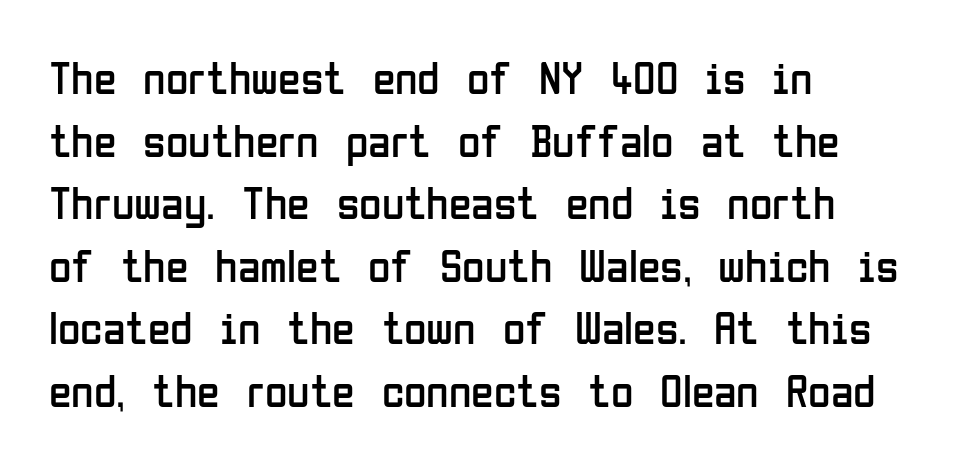
This rendering features lettering with no underline. How would I describe the line gaps? Plain and ordinary. Check where the strokes stop: nothing finishes them off — pure sans. These lines were composed using upright roman letters.
